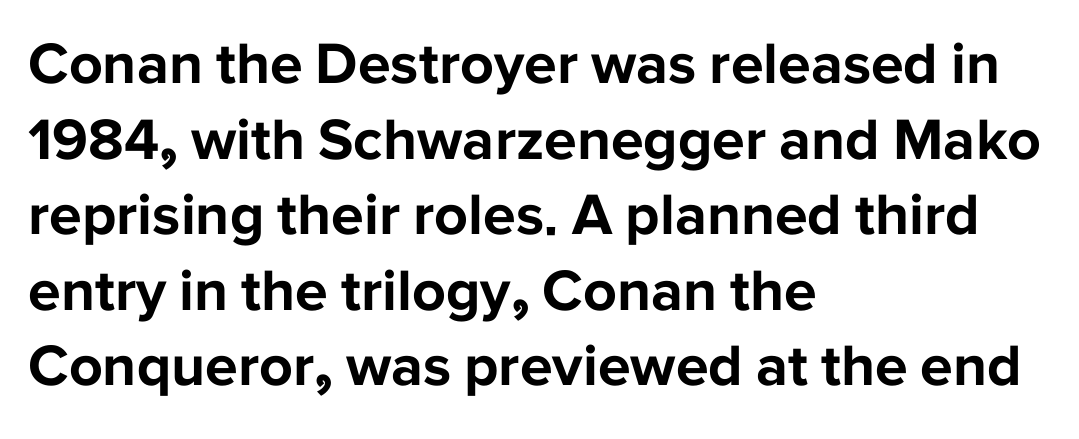
Q: Is the text bold? A: Yes.
Q: Is the text italic (slanted)? A: No, it is upright.
Q: Is the typeface a serif or a sans-serif typeface? A: Sans-serif.
Q: Is the text underlined? A: No.
Q: How is the paragraph aligned? A: Left-aligned.
Q: Is the spacing between letters normal or unusually wide? A: Normal.
Q: Is the spacing between lines tight, normal or loose? A: Normal.
Q: Width (condensed, normal, or wide)? A: Normal.
Q: Stroke contrast? A: Low.
Q: x-height? A: Medium.
Q: Monospaced? A: No.
